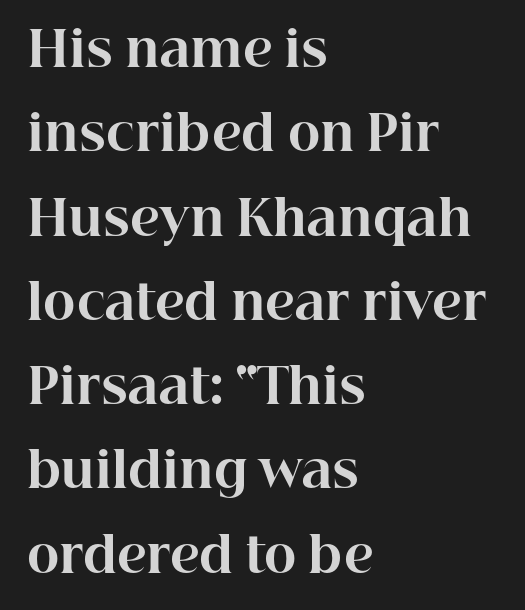
The image shows 49 px bold serif type, upright; set left-aligned, line spacing 1.72x, normal letter spacing, not underlined; high stroke contrast and a medium x-height.
